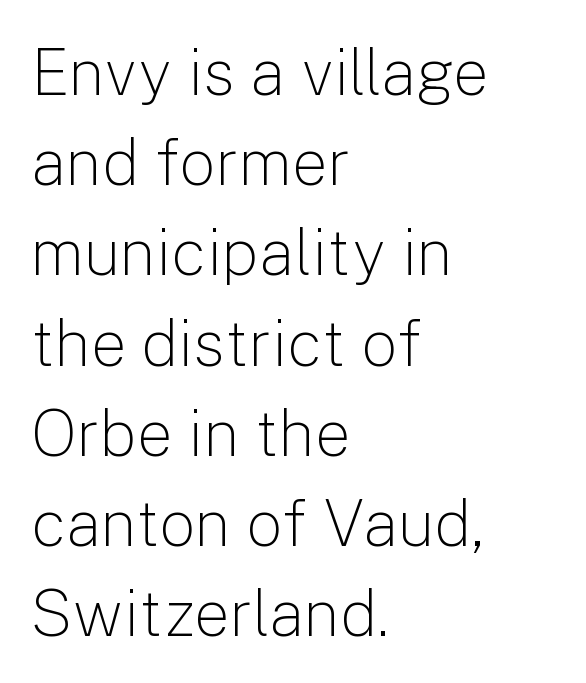
The image shows 64 px light sans-serif type, upright; set left-aligned, normal line spacing (1.41x), normal letter spacing, not underlined; low stroke contrast and a medium x-height.
